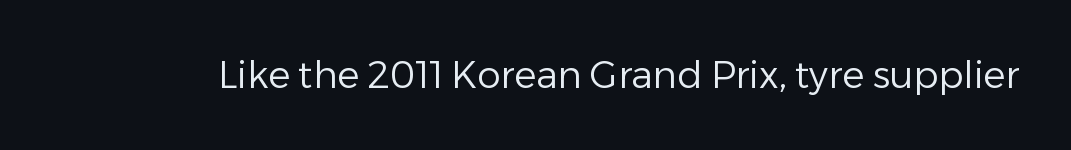
The image shows 37 px regular-weight sans-serif type, upright; set normal letter spacing, not underlined; low stroke contrast and a medium x-height.
